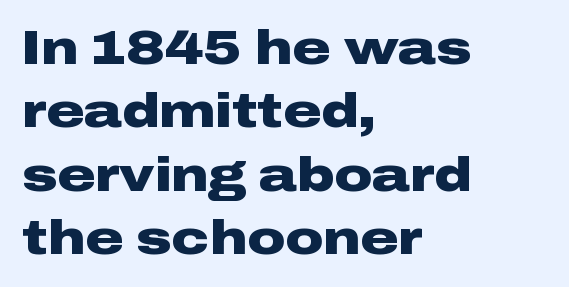
{"serif": "no", "italic": "no", "bold": "yes", "weight": "heavy", "width": "wide", "stroke_contrast": "low", "x_height": "medium", "monospaced": "no", "underline": "no", "align": "left", "line_spacing": "normal", "line_spacing_ratio": 1.35, "letter_spacing": "normal", "letter_spacing_em": 0.0, "glyph_px": 47}
